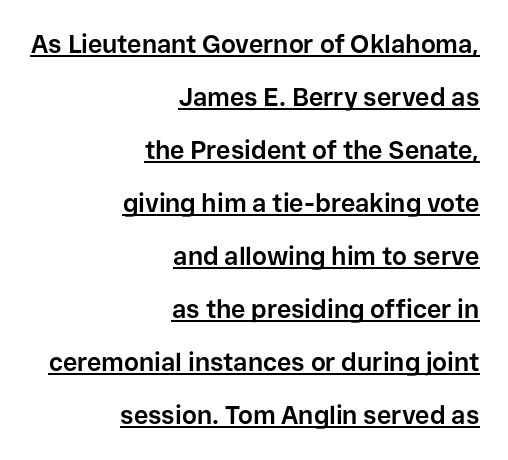
Q: Is the text bold? A: Yes.
Q: Is the text italic (slanted)? A: No, it is upright.
Q: Is the text underlined? A: Yes.
Q: How is the paragraph aligned? A: Right-aligned.
Q: Is the spacing between letters normal or unusually wide? A: Normal.
Q: Is the spacing between lines tight, normal or loose? A: Loose.
